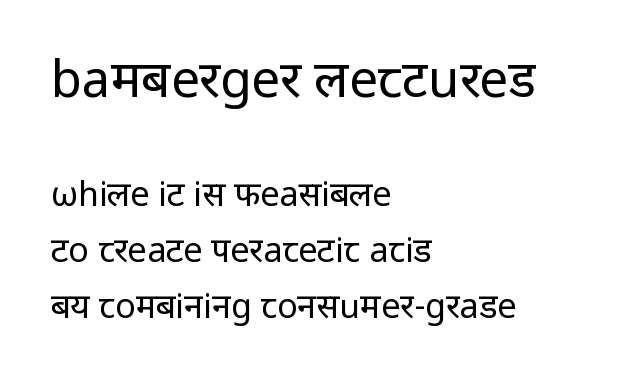
Q: Is the text bold? A: No.
Q: Is the text italic (slanted)? A: No, it is upright.
Q: Is the typeface a serif or a sans-serif typeface? A: Sans-serif.
Q: Is the text underlined? A: No.
Q: How is the paragraph aligned? A: Left-aligned.
Q: Is the spacing between letters normal or unusually wide? A: Normal.
Q: Is the spacing between lines tight, normal or loose? A: Normal.
Q: Which block of text is set in a larger size, the first (top) or the second (bottom)? A: The first (top) one.
Q: Width (condensed, normal, or wide)? A: Normal.
Q: Stroke contrast? A: Low.
Q: x-height? A: Medium.
Q: Monospaced? A: No.
